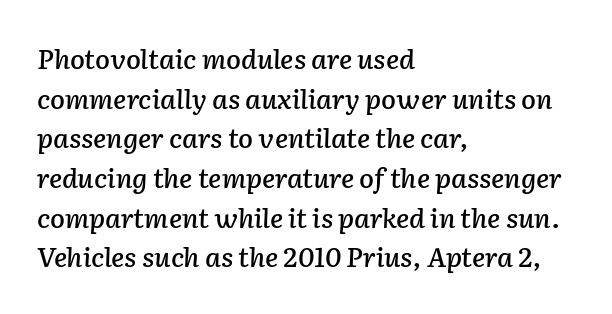
The space between consecutive lines is moderate. Default kerning and tracking; the words read as compact shapes. The gap between lines stays unmarked. The font's italic variant was chosen for this text.
